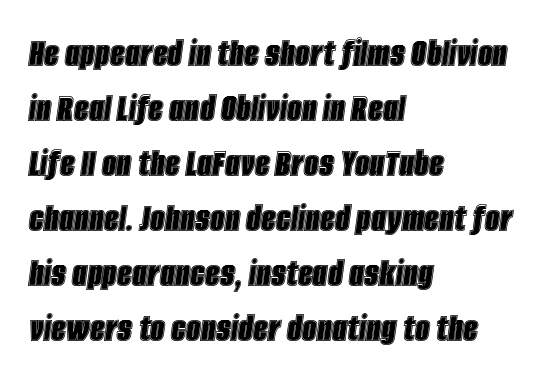
The lines sit at an ordinary, default distance from one another. This sample uses an oblique cut, with every glyph tilted off the vertical. Here the designer chose a conventional face with non-uniform glyph widths. Does the copy run flush right? No — it runs flush left. The type is set solid horizontally, with unmodified tracking.
